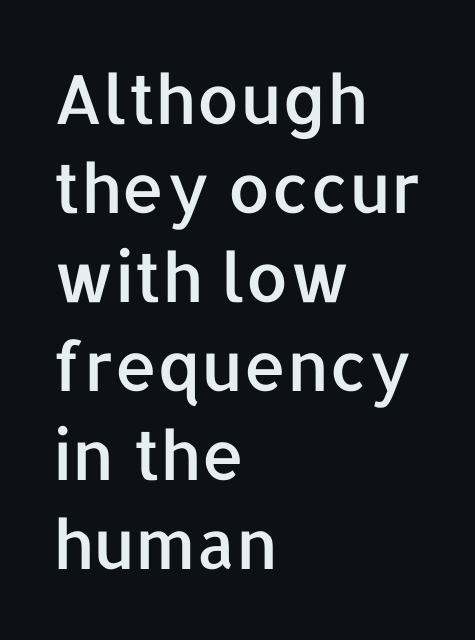
Teacher's note: observe the even left margin — that is flush-left alignment. The area under the type is left untouched. Does extra space separate the letters? No, they use regular spacing. The letters advance in unequal steps, a hallmark of proportional type.
